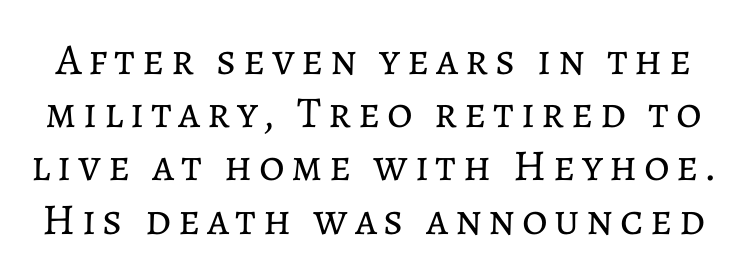
{"italic": "no", "bold": "no", "weight": "regular", "width": "normal", "stroke_contrast": "low", "x_height": "medium", "monospaced": "no", "underline": "no", "line_spacing_ratio": 1.21, "glyph_px": 44}
